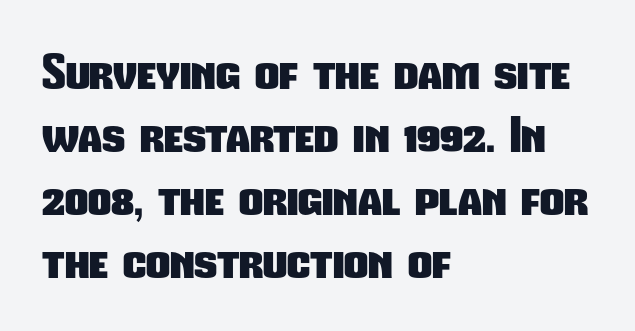
Check the space under the baseline: it is left empty. Spacing verdict: proportional, widths tailored to each character. Reading down the block, your eye returns to a fixed left position each line. Regarding serifs, this sample does without them. How are the letters spaced? Ordinarily, with no added tracking. Summary of vertical rhythm: regular, with standard interline spacing.
